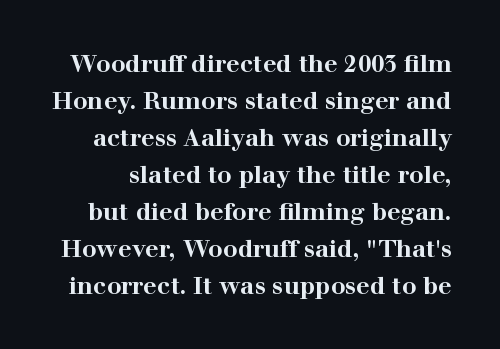
{"italic": "no", "bold": "yes", "underline": "no", "line_spacing": "normal", "line_spacing_ratio": 1.54, "letter_spacing": "normal", "letter_spacing_em": 0.0, "glyph_px": 24}
